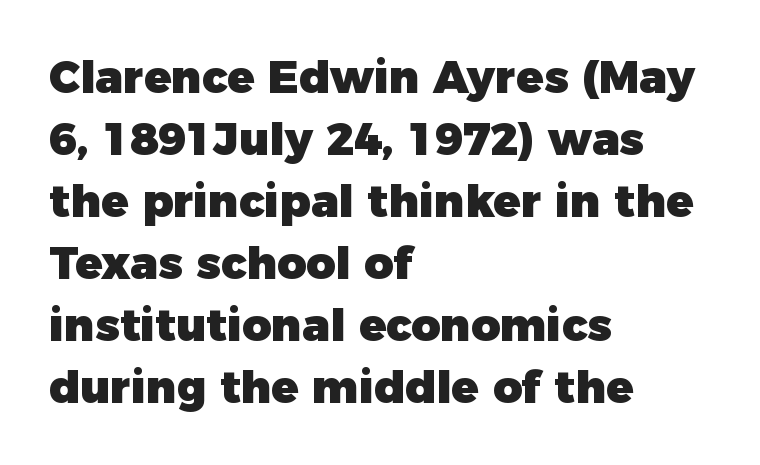
Q: Is the text bold? A: Yes.
Q: Is the text italic (slanted)? A: No, it is upright.
Q: Is the typeface a serif or a sans-serif typeface? A: Sans-serif.
Q: Is the text underlined? A: No.
Q: How is the paragraph aligned? A: Left-aligned.
Q: Is the spacing between letters normal or unusually wide? A: Normal.
Q: Is the spacing between lines tight, normal or loose? A: Normal.
Q: Width (condensed, normal, or wide)? A: Normal.
Q: Stroke contrast? A: Low.
Q: x-height? A: Medium.
Q: Monospaced? A: No.
